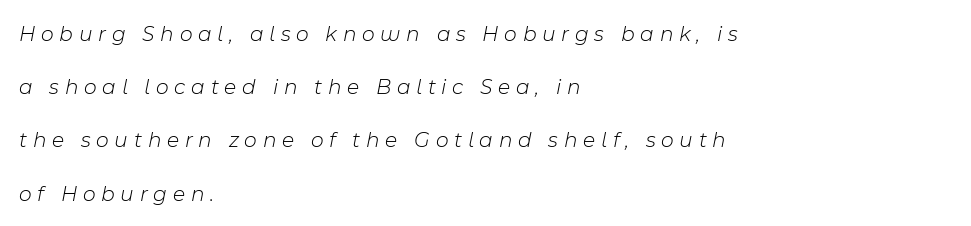
The passage is arranged the way most books set body copy — flush left. Words appear elongated and porous because spacing is wide. Does the leading feel generous? Absolutely, it's lavish. Descenders are the only things crossing below the line. No extra ink here — the face is not bold.
